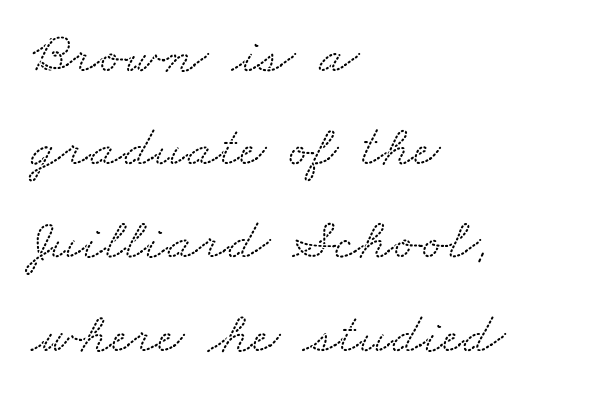
Honestly, there is no underline to notice here at all. Characters follow at the spacing the type designer built in. The typesetter chose a ragged-right arrangement here. Each letter keeps its own natural width here, so spacing adapts to shape.
